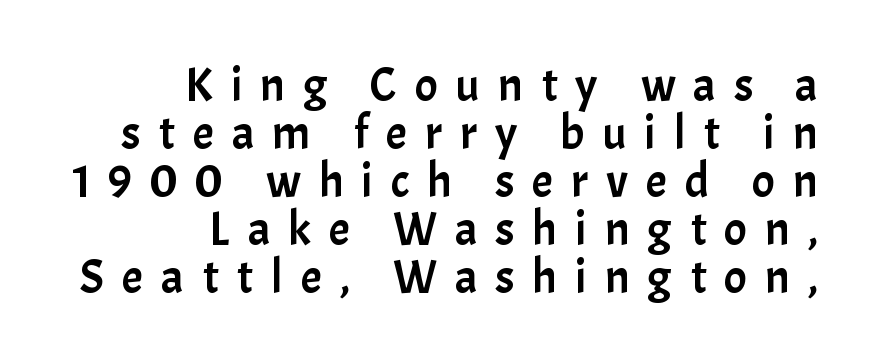
The image shows 48 px sans-serif type, upright; set right-aligned, tight line spacing (1.0x), unusually wide letter spacing (+0.37 em), not underlined; low stroke contrast and a medium x-height.
